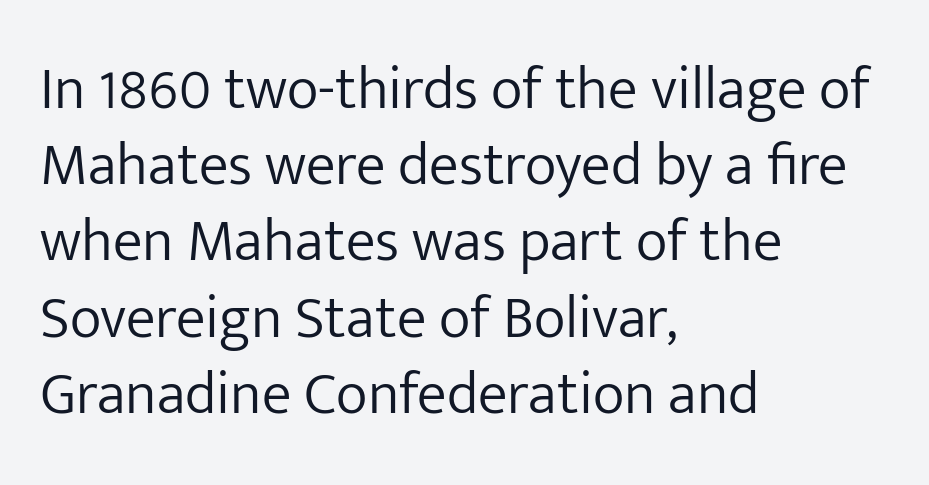
The letterforms sit shoulder to shoulder at normal distance. Regular leading. Ordinary non-slanted type is in use. Horizontal alignment here is leftward, the default for most running prose.
